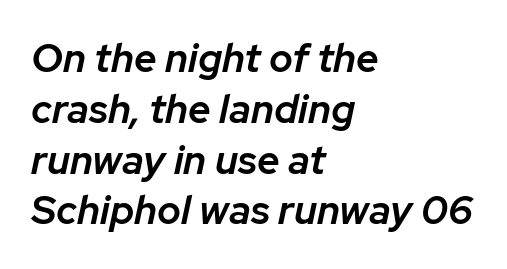
Where is the straight margin? On the left. These lines keep a tight, regular rhythm from letter to letter. The lettering tilts uniformly, giving the passage an italic look. Does the weight exceed regular? Yes, but only to semibold. A normal amount of white space separates one row of letters from the next.
